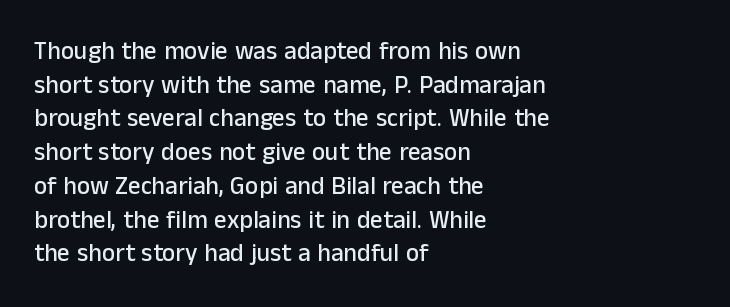
{"italic": "no", "underline": "no", "align": "left", "line_spacing": "normal", "line_spacing_ratio": 1.35, "letter_spacing": "normal", "letter_spacing_em": 0.0, "glyph_px": 25}
